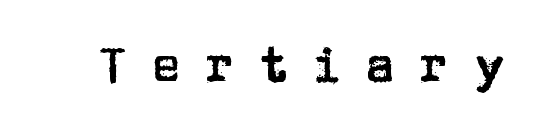
Q: Is the text italic (slanted)? A: No, it is upright.
Q: Is the typeface a serif or a sans-serif typeface? A: Sans-serif.
Q: Is the text underlined? A: No.
Q: Is the spacing between letters normal or unusually wide? A: Unusually wide.
Q: Width (condensed, normal, or wide)? A: Normal.
Q: Stroke contrast? A: Low.
Q: x-height? A: Large.
Q: Monospaced? A: No.
